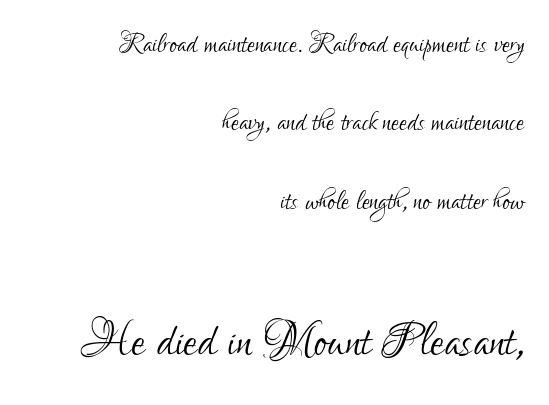
Q: Is the text bold? A: No.
Q: Is the text italic (slanted)? A: Yes.
Q: Is the typeface a serif or a sans-serif typeface? A: Sans-serif.
Q: Is the text underlined? A: No.
Q: How is the paragraph aligned? A: Right-aligned.
Q: Is the spacing between letters normal or unusually wide? A: Normal.
Q: Is the spacing between lines tight, normal or loose? A: Loose.
Q: Which block of text is set in a larger size, the first (top) or the second (bottom)? A: The second (bottom) one.
Q: Width (condensed, normal, or wide)? A: Condensed.
Q: Stroke contrast? A: Low.
Q: x-height? A: Small.
Q: Monospaced? A: No.
